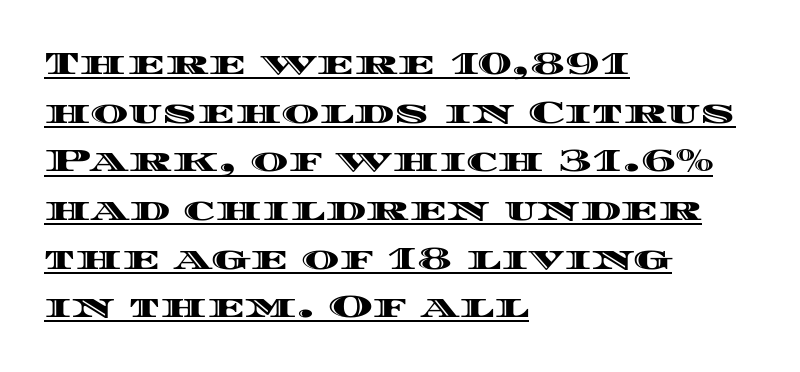
Honestly, the letter spacing is just normal — you wouldn't notice it. Every stem runs plumb, perpendicular to the baseline. The passage shown stacks its lines at a standard gap. Does the copy run flush right? No — it runs flush left. The rendering uses natural spacing where letterforms have individual widths. This sample carries an underscore along the baseline area.
